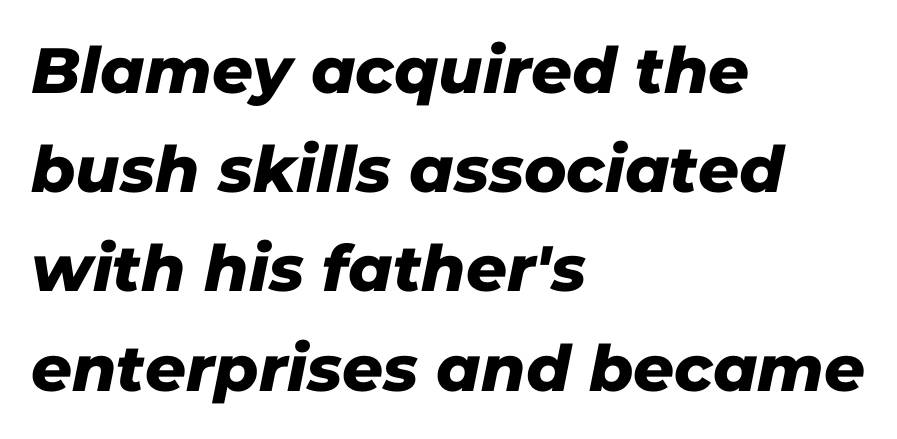
Think of a printed novel: that variable character pitch is what you see here. The face used here is a sans, in the tradition of grotesques and geometrics. This block has exactly the height ordinary leading produces. Clear beneath every line of the passage. Honestly, the letter spacing is just normal — you wouldn't notice it.
